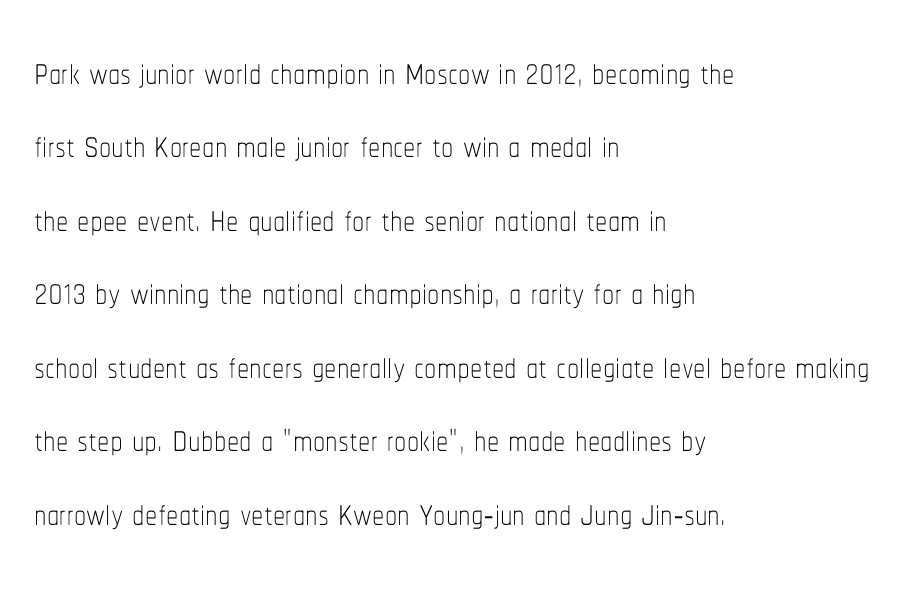
Weight: regular or lighter. What's the leading like? Ordinary, nothing unusual. Do the characters align in a grid? No, the font is proportional. Clear beneath every line of the passage. Line beginnings align vertically; line endings do not. Ordinary non-slanted type is in use.
